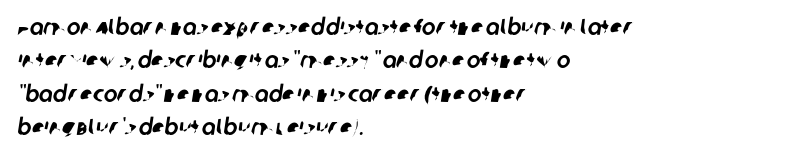
Q: Is the text underlined? A: No.
Q: How is the paragraph aligned? A: Left-aligned.
Q: Is the spacing between letters normal or unusually wide? A: Normal.
Q: Is the spacing between lines tight, normal or loose? A: Normal.
